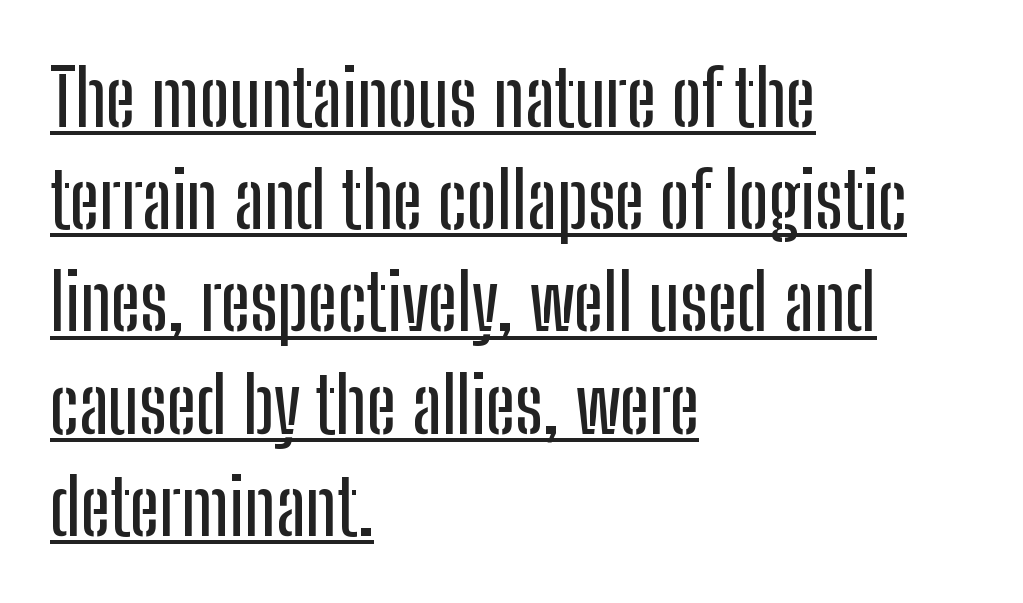
Q: Is the text italic (slanted)? A: No, it is upright.
Q: Is the typeface a serif or a sans-serif typeface? A: Sans-serif.
Q: Is the text underlined? A: Yes.
Q: How is the paragraph aligned? A: Left-aligned.
Q: Is the spacing between letters normal or unusually wide? A: Normal.
Q: Is the spacing between lines tight, normal or loose? A: Normal.
Q: Width (condensed, normal, or wide)? A: Condensed.
Q: Stroke contrast? A: Low.
Q: x-height? A: Medium.
Q: Monospaced? A: No.
